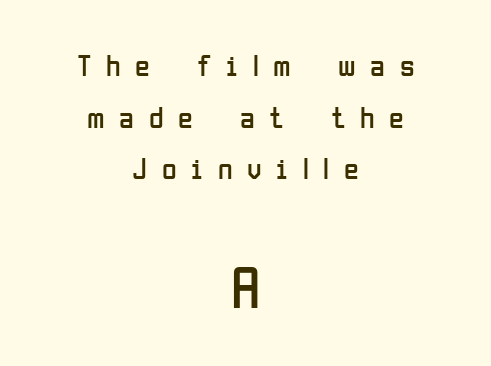
Q: Is the text bold? A: No.
Q: Is the text italic (slanted)? A: No, it is upright.
Q: Is the typeface a serif or a sans-serif typeface? A: Sans-serif.
Q: Is the text underlined? A: No.
Q: How is the paragraph aligned? A: Centered.
Q: Is the spacing between letters normal or unusually wide? A: Unusually wide.
Q: Which block of text is set in a larger size, the first (top) or the second (bottom)? A: The second (bottom) one.
Q: Width (condensed, normal, or wide)? A: Condensed.
Q: Stroke contrast? A: Low.
Q: x-height? A: Medium.
Q: Monospaced? A: No.
